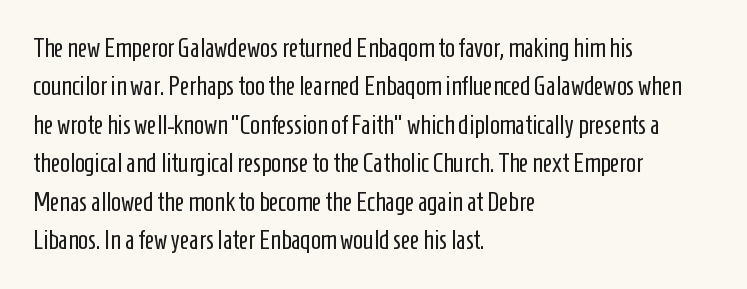
The image shows 26 px text type, upright; set left-aligned, normal line spacing (1.48x), normal letter spacing, not underlined.
